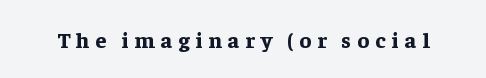
Q: Is the text bold? A: Yes.
Q: Is the text italic (slanted)? A: No, it is upright.
Q: Is the text underlined? A: No.
Q: Is the spacing between letters normal or unusually wide? A: Unusually wide.
